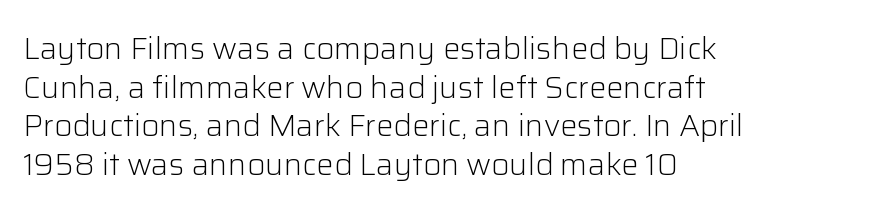
Has an underline been added? It has not. Stem width sits at or under what a default text font uses. Compared with a centered layout, this one pins lines to the left instead. Line spacing here is normal. Honestly, the letter spacing is just normal — you wouldn't notice it. These lines are rendered in a variable-pitch font.
